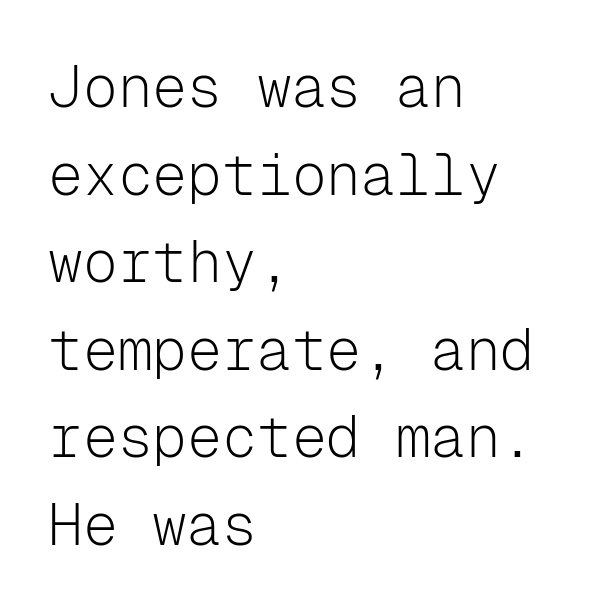
{"serif": "no", "italic": "no", "bold": "no", "weight": "light", "width": "normal", "stroke_contrast": "low", "x_height": "medium", "monospaced": "yes", "underline": "no", "align": "left", "line_spacing": "normal", "line_spacing_ratio": 1.51, "letter_spacing": "normal", "letter_spacing_em": 0.0, "glyph_px": 58}
